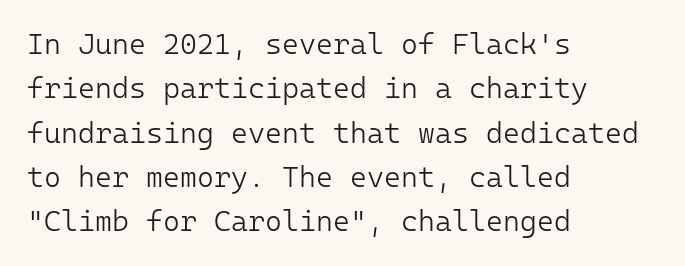
The image shows 29 px light sans-serif type, upright, monospaced; set left-aligned, normal line spacing (1.53x), normal letter spacing, not underlined; low stroke contrast and a medium x-height.
